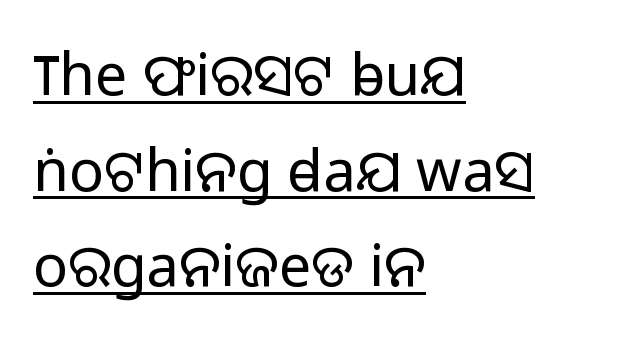
The image shows 58 px light sans-serif type, upright; set left-aligned, normal line spacing (1.65x), normal letter spacing, underlined; low stroke contrast and a medium x-height.
